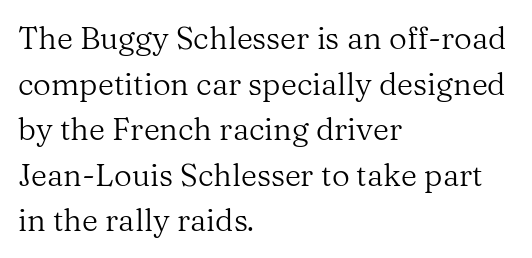
Q: Is the text bold? A: No.
Q: Is the text italic (slanted)? A: No, it is upright.
Q: Is the typeface a serif or a sans-serif typeface? A: Serif.
Q: Is the text underlined? A: No.
Q: How is the paragraph aligned? A: Left-aligned.
Q: Is the spacing between letters normal or unusually wide? A: Normal.
Q: Is the spacing between lines tight, normal or loose? A: Normal.
Q: Width (condensed, normal, or wide)? A: Normal.
Q: Stroke contrast? A: Medium.
Q: x-height? A: Medium.
Q: Monospaced? A: No.
